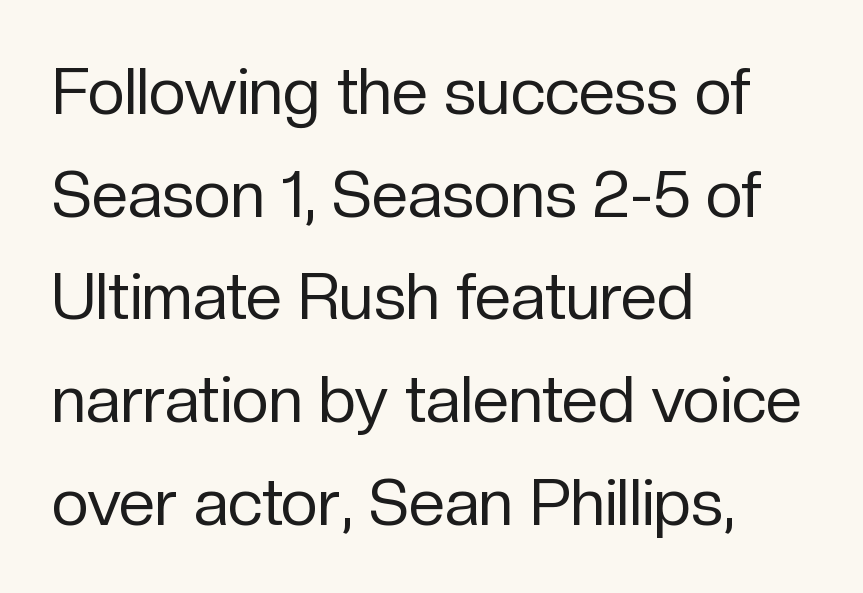
Q: Is the text bold? A: No.
Q: Is the text italic (slanted)? A: No, it is upright.
Q: Is the typeface a serif or a sans-serif typeface? A: Sans-serif.
Q: Is the text underlined? A: No.
Q: How is the paragraph aligned? A: Left-aligned.
Q: Is the spacing between letters normal or unusually wide? A: Normal.
Q: Is the spacing between lines tight, normal or loose? A: Normal.
Q: Width (condensed, normal, or wide)? A: Normal.
Q: Stroke contrast? A: Low.
Q: x-height? A: Medium.
Q: Monospaced? A: No.
